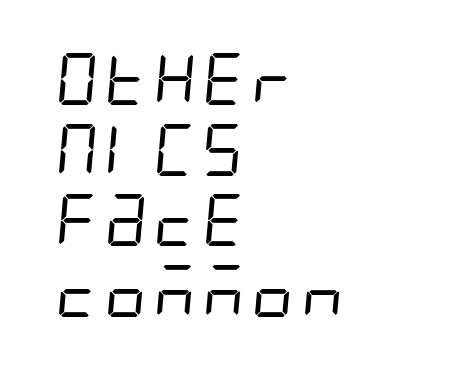
The designer left line spacing at the default. Each word holds together tightly as a unit, with standard inter-letter gaps. These glyphs show unthickened strokes, regular width or finer. Regarding serifs, this sample does without them. The ragged edge is on the right, which tells us the setting is flush left.
